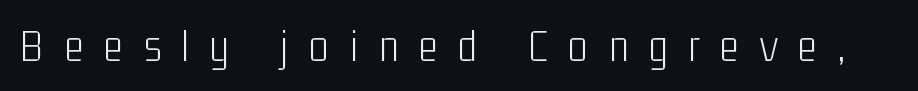
The image shows 46 px light, condensed sans-serif type, upright; set unusually wide letter spacing (+0.45 em), not underlined; low stroke contrast and a medium x-height.
